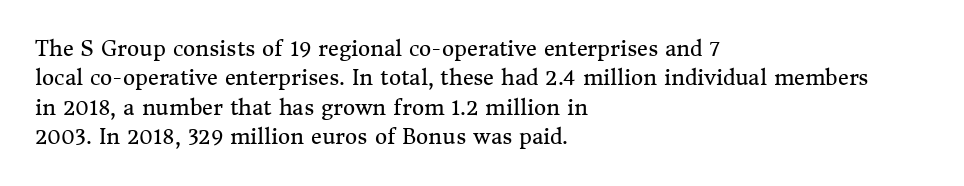
{"italic": "no", "bold": "no", "underline": "no", "align": "left", "line_spacing": "normal", "line_spacing_ratio": 1.4, "letter_spacing": "normal", "letter_spacing_em": 0.0, "glyph_px": 21}
